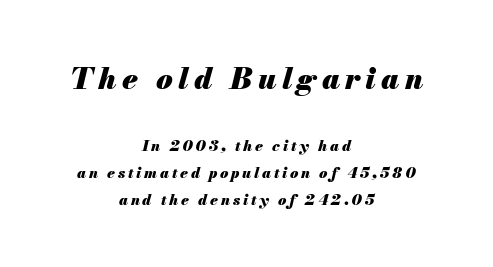
The image shows 30 px heavy type, italic (leaning right); set centered, line spacing 1.82x, not underlined; the first (top) block is 2.0x larger; medium stroke contrast and a small x-height.
